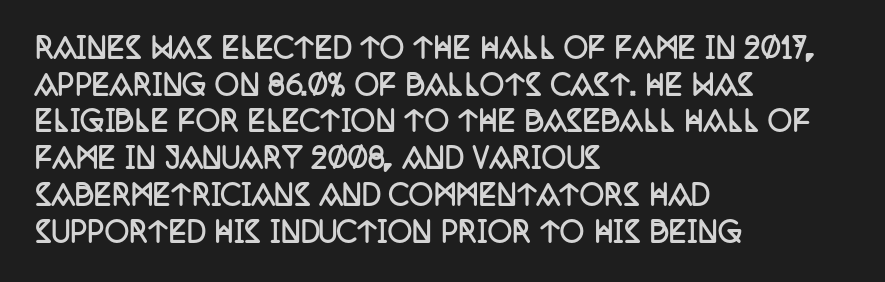
{"italic": "no", "bold": "yes", "underline": "no", "align": "left", "line_spacing": "normal", "line_spacing_ratio": 1.36, "letter_spacing": "normal", "letter_spacing_em": 0.0, "glyph_px": 27}
